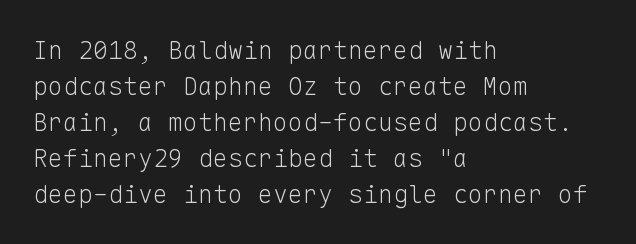
The image shows 25 px text type, upright; set left-aligned, normal line spacing (1.44x), normal letter spacing, not underlined.
